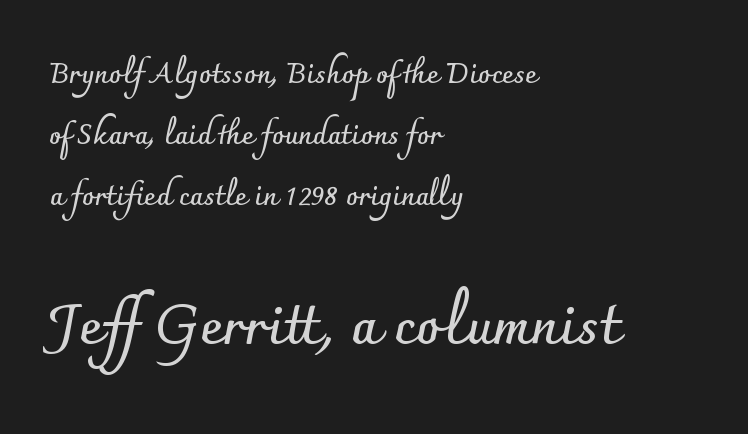
The image shows 56 px semibold sans-serif type; set left-aligned, loose line spacing (2.17x), normal letter spacing, not underlined; the second (bottom) block is 2.0x larger; low stroke contrast and a small x-height.
